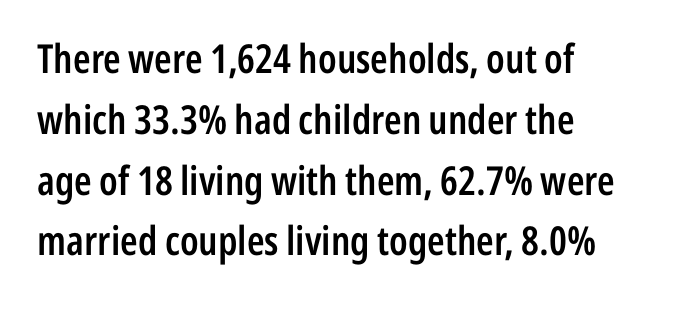
The image shows 40 px semibold, condensed sans-serif type, upright; set left-aligned, normal line spacing (1.52x), normal letter spacing, not underlined; low stroke contrast and a medium x-height.
